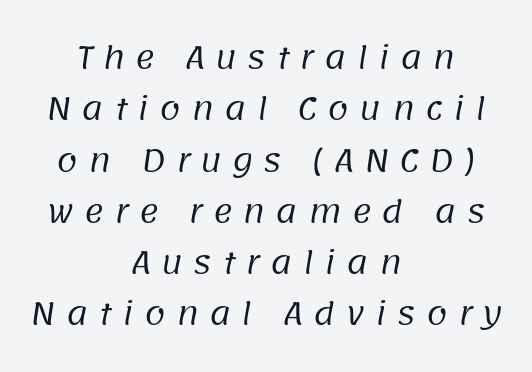
Looks like regular typesetting: each glyph gets only the width it needs. No chunkiness to these letters — they're not bold. There is plenty of visible air inserted between adjacent glyphs. In terms of letterform style, serifs are entirely absent. Which margin do the lines hug? Neither — every line sits in the middle. This rendering features lettering with no underline.
